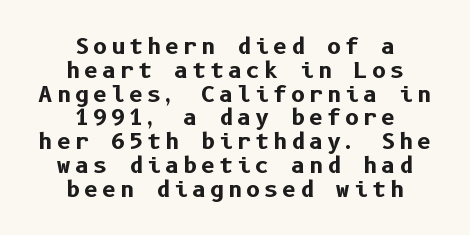
Very little white space separates one row of letters from the next. Compared with an ordinary text face, these strokes are far heavier — a full bold. Italic? Not at all — the glyphs are vertical. Centered paragraph, ragged on both sides. This rendering features lettering with no underline.
